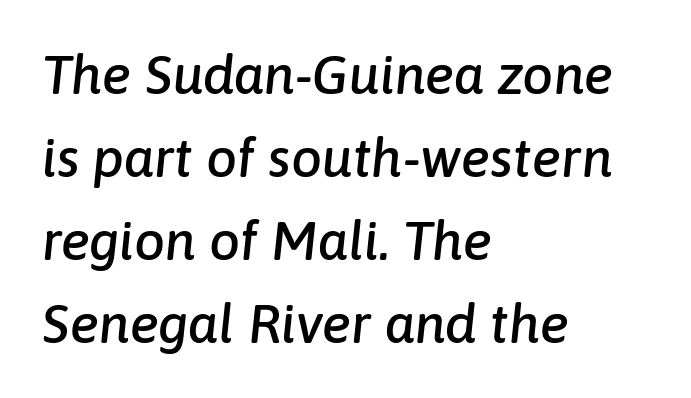
The rows are spaced the way most documents space them. The face used here is rendered with its standard letterfit. Typeset ragged right — the left edge is the straight one. Do the characters align in a grid? No, the font is proportional. Every character sits at an angle, as italics do. The string is rendered with underlining switched off.
